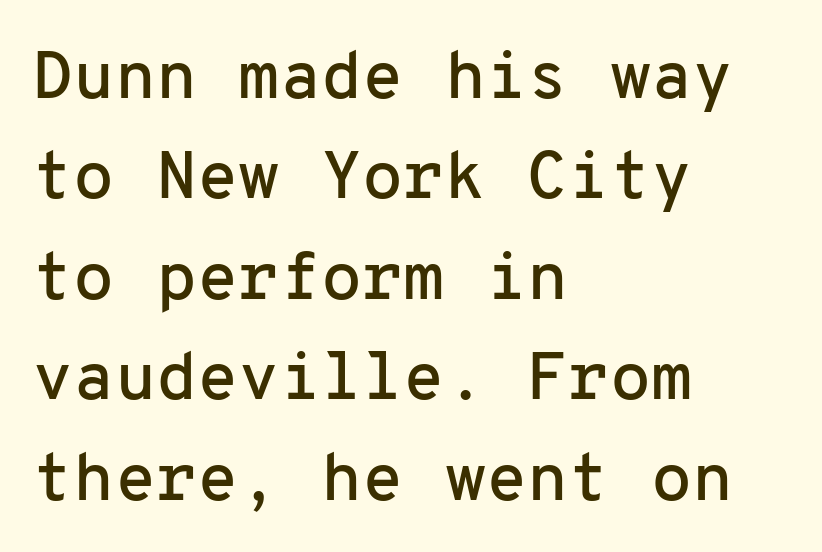
{"serif": "no", "italic": "no", "width": "normal", "stroke_contrast": "low", "x_height": "medium", "monospaced": "yes", "underline": "no", "align": "left", "line_spacing": "normal", "line_spacing_ratio": 1.5, "letter_spacing": "normal", "letter_spacing_em": 0.0, "glyph_px": 67}
